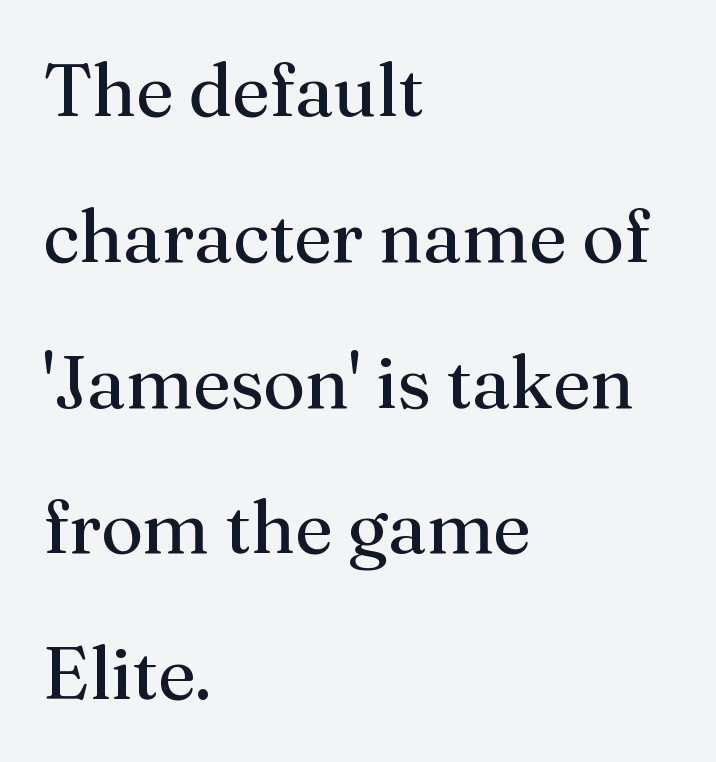
The face used here is proportionally spaced, like ordinary book or web type. Check where the strokes stop: tiny serifs finish them off. Every stem runs plumb, perpendicular to the baseline. In terms of leading, this rendering errs on the spacious side.
